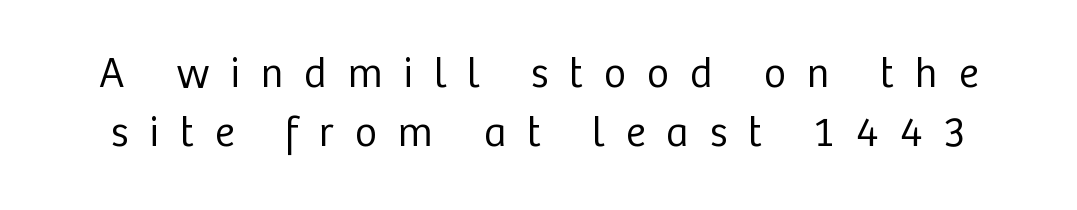
{"serif": "no", "italic": "no", "bold": "no", "weight": "regular", "width": "normal", "stroke_contrast": "low", "x_height": "medium", "monospaced": "no", "underline": "no", "line_spacing": "normal", "line_spacing_ratio": 1.41, "letter_spacing": "wide", "letter_spacing_em": 0.5, "glyph_px": 42}
